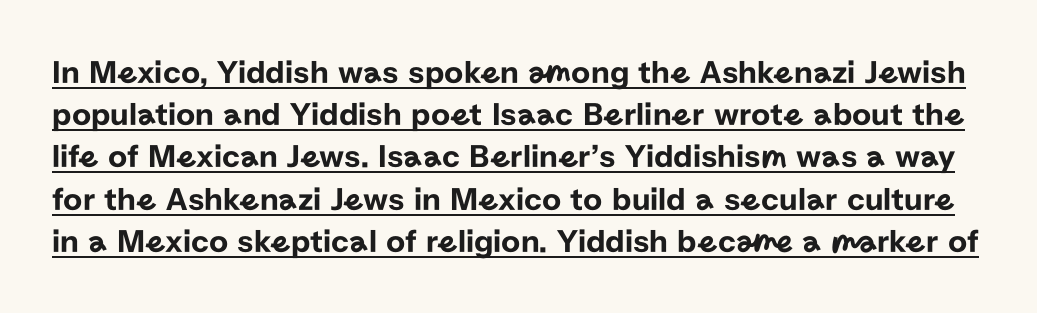
These lines are composed in type without serifs. This is the regular roman posture of the typeface. The rendering uses the underline text-decoration. You could call the tracking neutral — neither tight nor loose. Summary of vertical rhythm: regular, with standard interline spacing. Varying glyph widths throughout — classic text-font behaviour.
